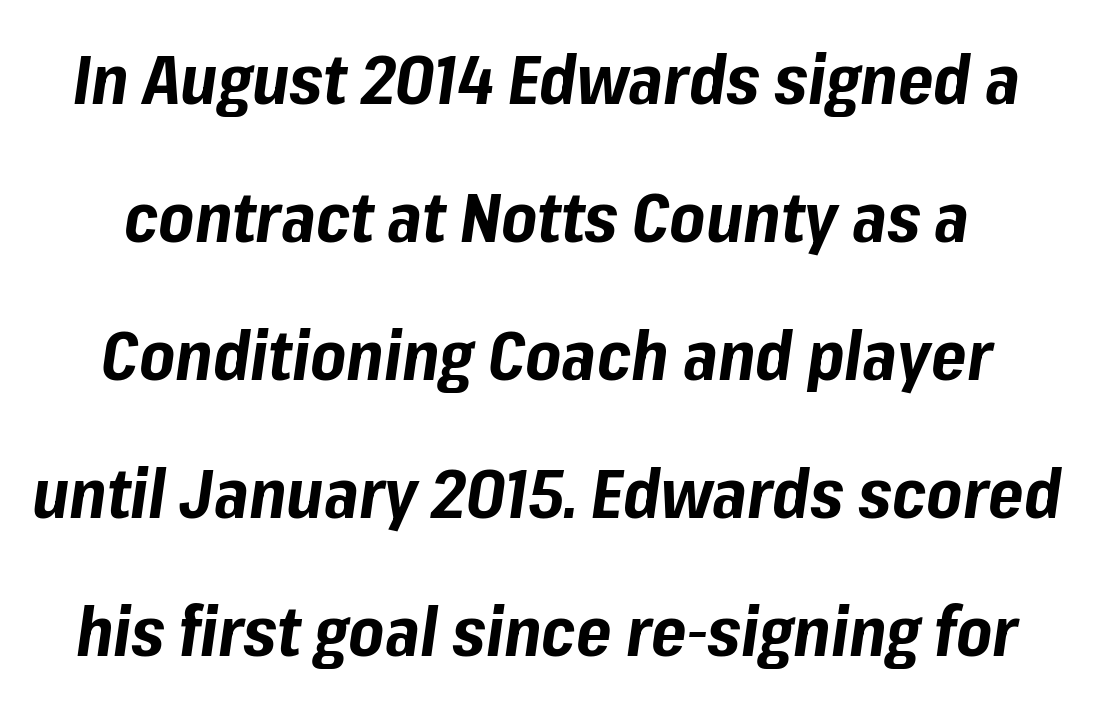
The image shows 68 px bold type, italic (leaning right); set loose line spacing (2.03x), normal letter spacing, not underlined; low stroke contrast and a medium x-height.
